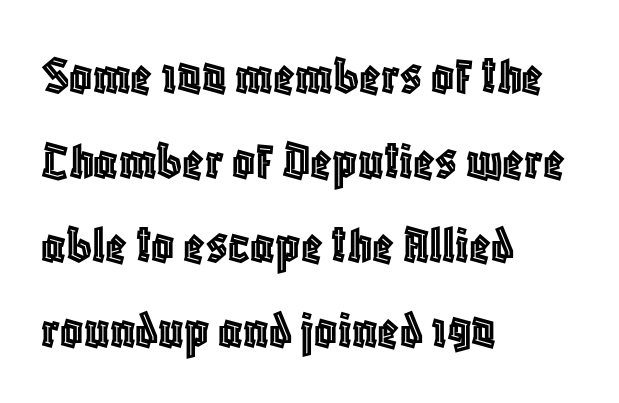
The image shows 56 px condensed type, upright; set left-aligned, normal line spacing (1.51x), normal letter spacing, not underlined; a large x-height.
